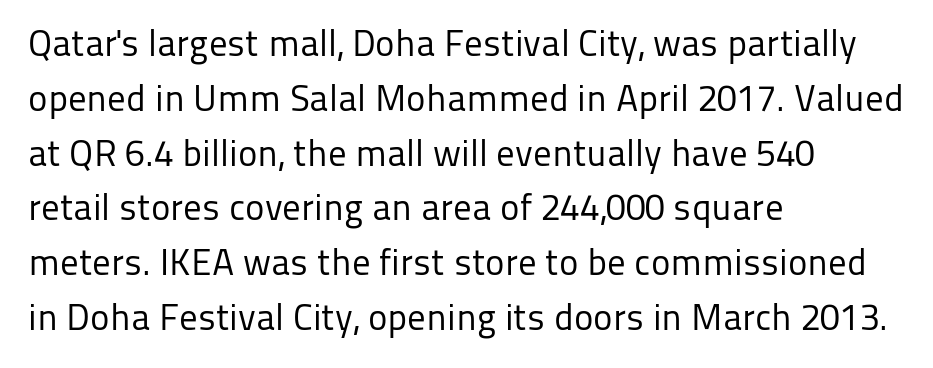
{"serif": "no", "italic": "no", "bold": "no", "weight": "regular", "width": "normal", "stroke_contrast": "low", "x_height": "medium", "monospaced": "no", "underline": "no", "align": "left", "line_spacing": "normal", "line_spacing_ratio": 1.48, "letter_spacing": "normal", "letter_spacing_em": 0.0, "glyph_px": 37}
